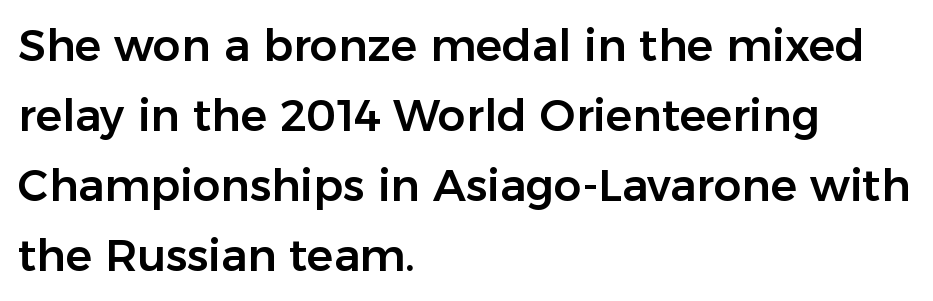
The image shows 44 px sans-serif type, upright; set left-aligned, normal line spacing (1.59x), normal letter spacing, not underlined; low stroke contrast and a medium x-height.
